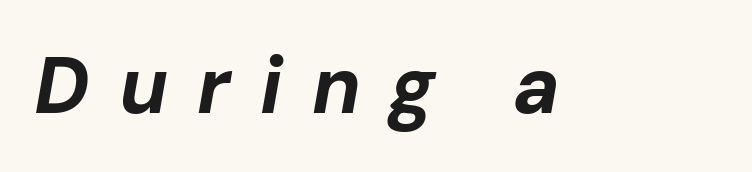
The image shows 79 px bold type, italic (leaning right); set unusually wide letter spacing (+0.37 em), not underlined; low stroke contrast and a medium x-height.
